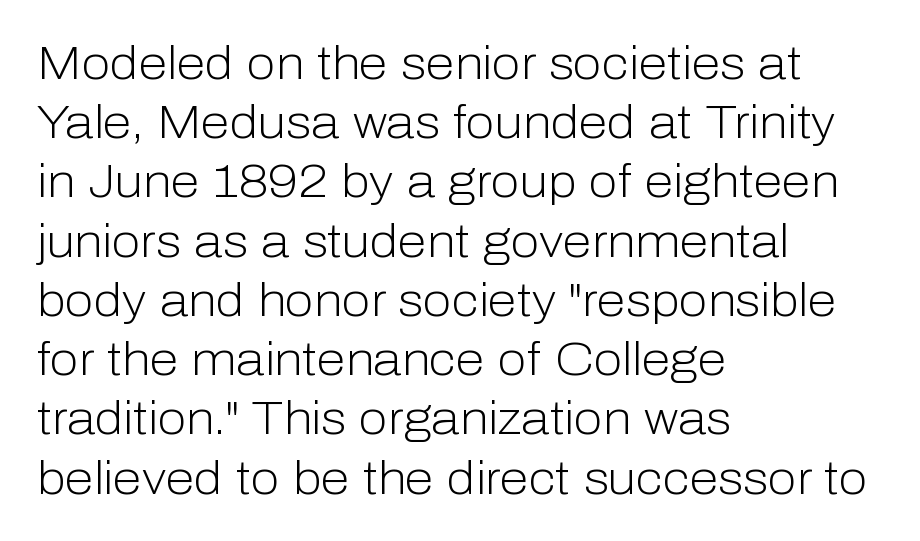
Q: Is the text bold? A: No.
Q: Is the text italic (slanted)? A: No, it is upright.
Q: Is the typeface a serif or a sans-serif typeface? A: Sans-serif.
Q: Is the text underlined? A: No.
Q: How is the paragraph aligned? A: Left-aligned.
Q: Is the spacing between letters normal or unusually wide? A: Normal.
Q: Is the spacing between lines tight, normal or loose? A: Normal.
Q: Width (condensed, normal, or wide)? A: Normal.
Q: Stroke contrast? A: Low.
Q: x-height? A: Medium.
Q: Monospaced? A: No.
